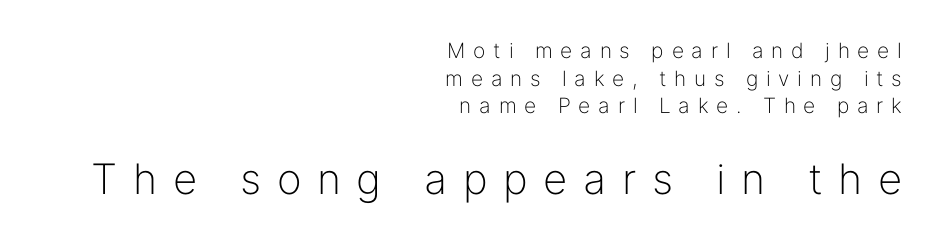
{"serif": "no", "italic": "no", "bold": "no", "weight": "light", "width": "normal", "stroke_contrast": "low", "x_height": "medium", "monospaced": "no", "underline": "no", "align": "right", "line_spacing": "normal", "line_spacing_ratio": 1.31, "letter_spacing": "wide", "letter_spacing_em": 0.37, "larger_block": "second", "size_ratio": 2.0, "glyph_px": 42}
